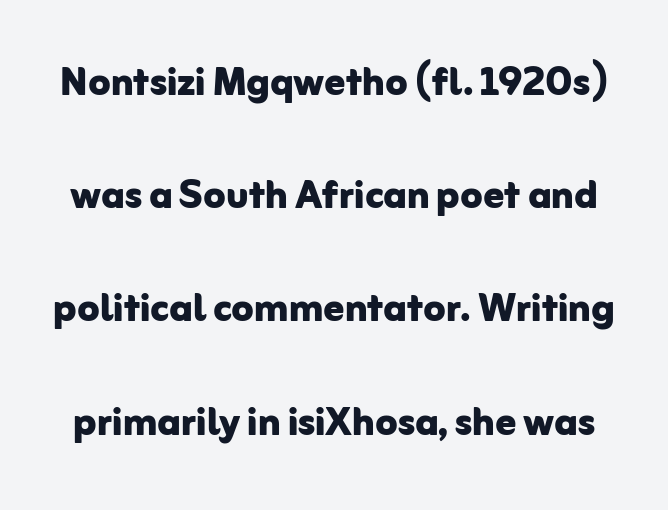
The image shows 51 px bold sans-serif type, upright; set loose line spacing (2.22x), normal letter spacing, not underlined; low stroke contrast and a medium x-height.
